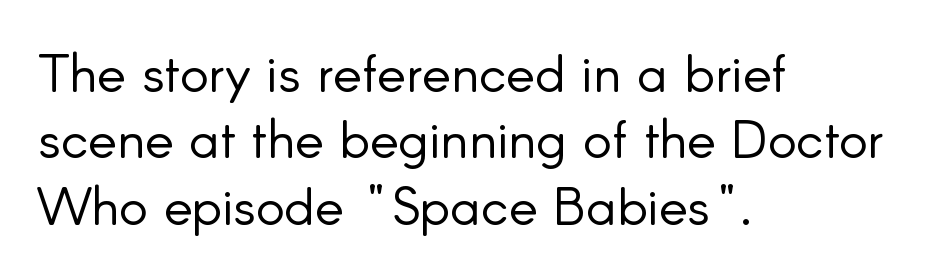
Q: Is the text bold? A: No.
Q: Is the text italic (slanted)? A: No, it is upright.
Q: Is the typeface a serif or a sans-serif typeface? A: Sans-serif.
Q: Is the text underlined? A: No.
Q: How is the paragraph aligned? A: Left-aligned.
Q: Is the spacing between letters normal or unusually wide? A: Normal.
Q: Width (condensed, normal, or wide)? A: Normal.
Q: Stroke contrast? A: Low.
Q: x-height? A: Small.
Q: Monospaced? A: No.
